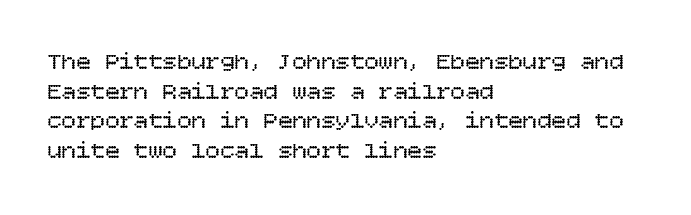
Q: Is the text bold? A: No.
Q: Is the text italic (slanted)? A: No, it is upright.
Q: Is the text underlined? A: No.
Q: How is the paragraph aligned? A: Left-aligned.
Q: Is the spacing between letters normal or unusually wide? A: Normal.
